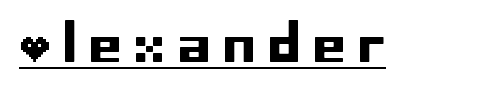
The image shows 52 px sans-serif type, upright; set unusually wide letter spacing (+0.25 em), underlined; low stroke contrast and a large x-height.
